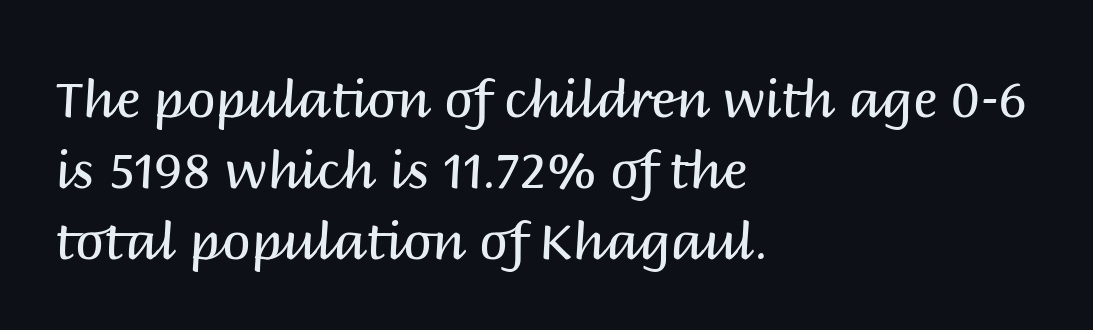
The image shows 51 px regular-weight sans-serif type; set left-aligned, normal line spacing (1.39x), normal letter spacing, not underlined; medium stroke contrast and a large x-height.
